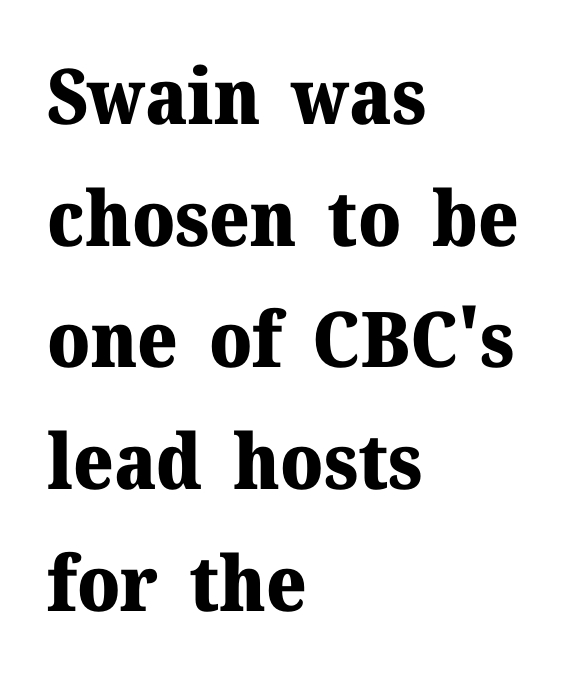
The glyphs are unaccompanied by any horizontal stroke below them. In terms of letterform style, serifs are clearly present. Whoever set this chose a conventional vertical rhythm. Where is the straight margin? On the left.
